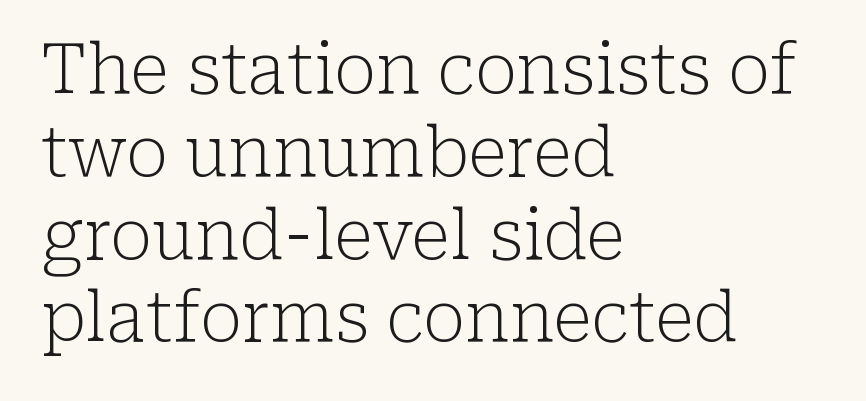
Anything drawn beneath the words? Only blank space. No extra ink here — the face is not bold. Yep, those are serifs on the letters. The typesetter chose a ragged-right arrangement here. The gaps between neighbouring characters are ordinary and unremarkable. Character widths vary here, with narrow letters taking less room than wide ones.
